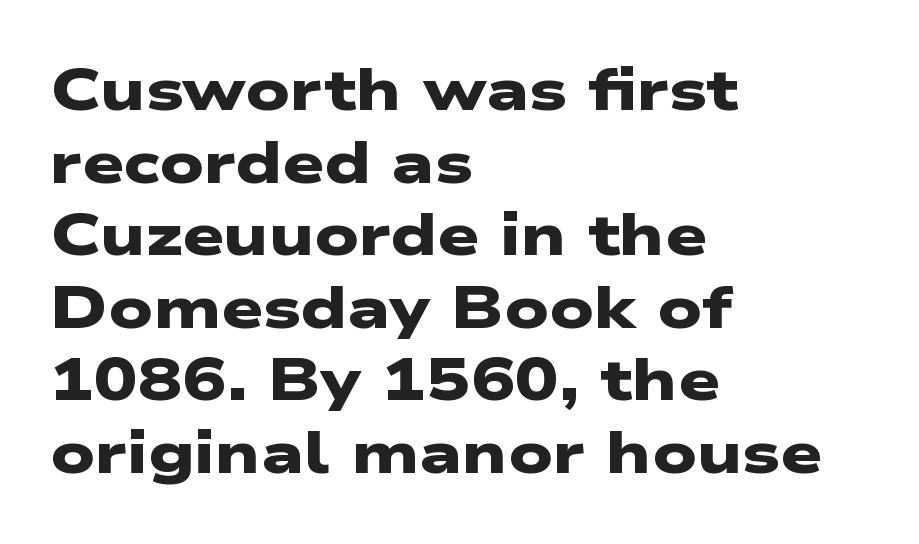
Quick note: underline off. The ragged edge is on the right, which tells us the setting is flush left. Nope, no serifs anywhere on these letters. The gaps between neighbouring characters are ordinary and unremarkable. Plenty of ink on the page — the face is bold. The passage shown is typed in a proportional face where columns would drift.
